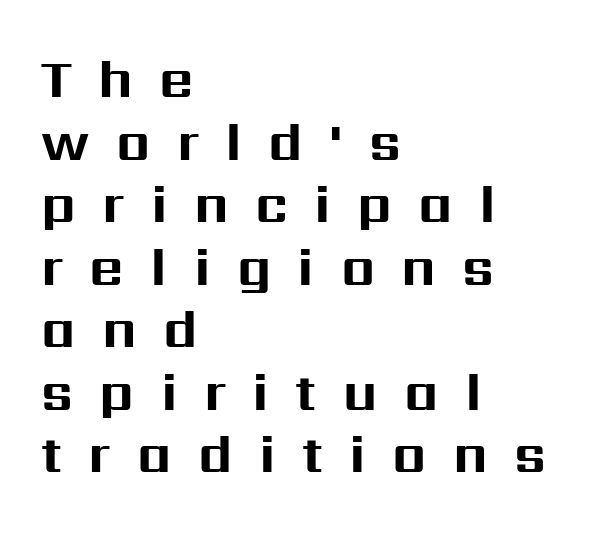
The image shows 53 px bold sans-serif type, upright; set left-aligned, line spacing 1.18x, unusually wide letter spacing (+0.5 em), not underlined; medium stroke contrast and a medium x-height.
